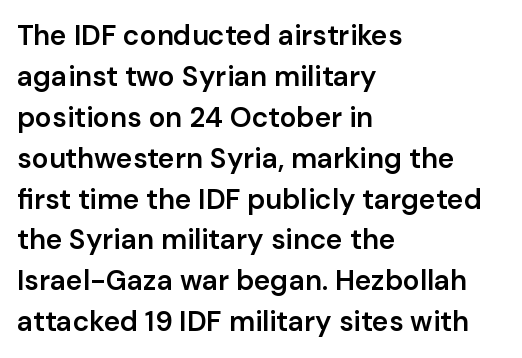
Bold? Not quite — semibold, heavier than regular but stopping short. This rendering features lettering with no underline. How are the letters spaced? Ordinarily, with no added tracking. Leading matches the norm, producing a regular column. You could not count columns in this text — the font is proportionally spaced. These lines are set flush left with a ragged right edge.
